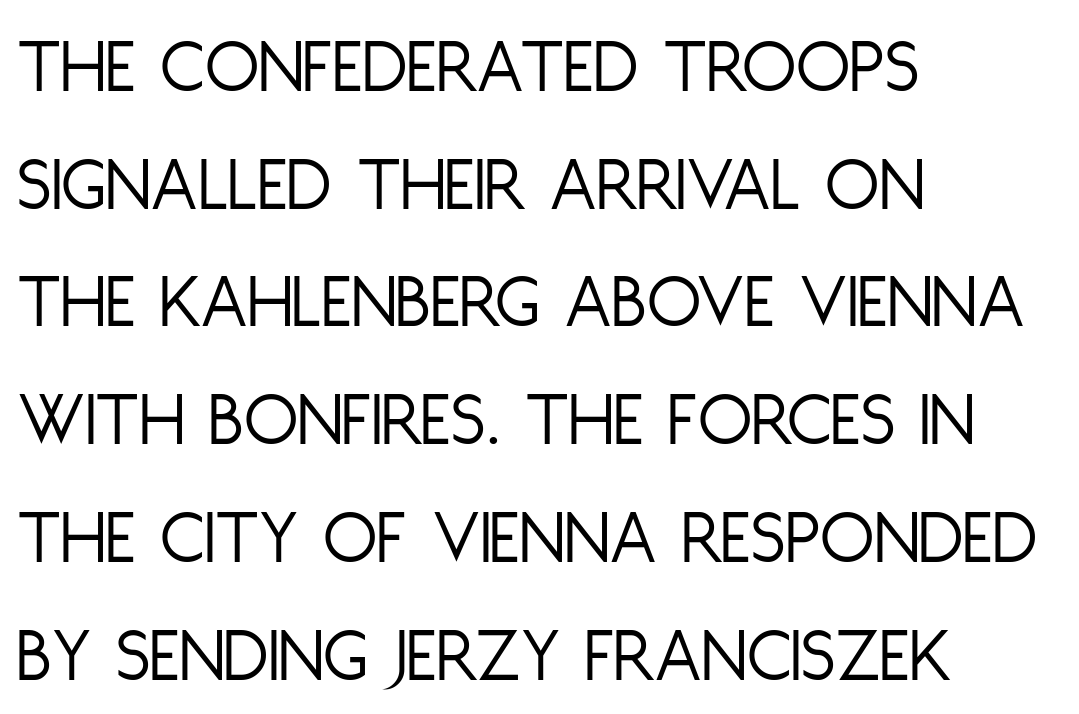
The image shows 79 px light, condensed sans-serif type, upright; set left-aligned, normal line spacing (1.49x), normal letter spacing, not underlined; low stroke contrast and a large x-height.
